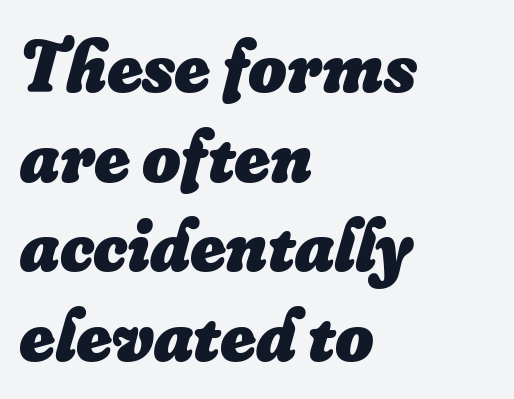
Q: Is the text bold? A: Yes.
Q: Is the text italic (slanted)? A: Yes, it leans right by about 16 degrees.
Q: Is the text underlined? A: No.
Q: How is the paragraph aligned? A: Left-aligned.
Q: Is the spacing between letters normal or unusually wide? A: Normal.
Q: Width (condensed, normal, or wide)? A: Normal.
Q: Stroke contrast? A: Low.
Q: x-height? A: Small.
Q: Monospaced? A: No.
